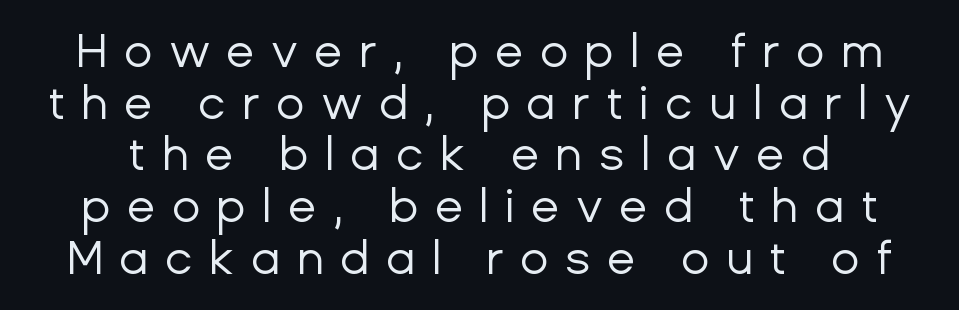
Q: Is the text bold? A: No.
Q: Is the text italic (slanted)? A: No, it is upright.
Q: Is the typeface a serif or a sans-serif typeface? A: Sans-serif.
Q: Is the text underlined? A: No.
Q: Is the spacing between letters normal or unusually wide? A: Unusually wide.
Q: Is the spacing between lines tight, normal or loose? A: Tight.
Q: Width (condensed, normal, or wide)? A: Normal.
Q: Stroke contrast? A: Low.
Q: x-height? A: Medium.
Q: Monospaced? A: No.
